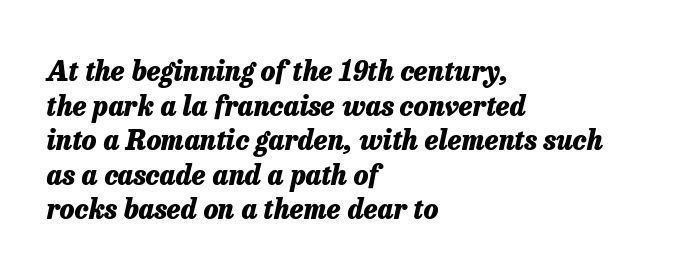
Q: Is the text bold? A: Yes.
Q: Is the text italic (slanted)? A: Yes, it leans right by about 13 degrees.
Q: Is the text underlined? A: No.
Q: How is the paragraph aligned? A: Left-aligned.
Q: Is the spacing between letters normal or unusually wide? A: Normal.
Q: Is the spacing between lines tight, normal or loose? A: Normal.
